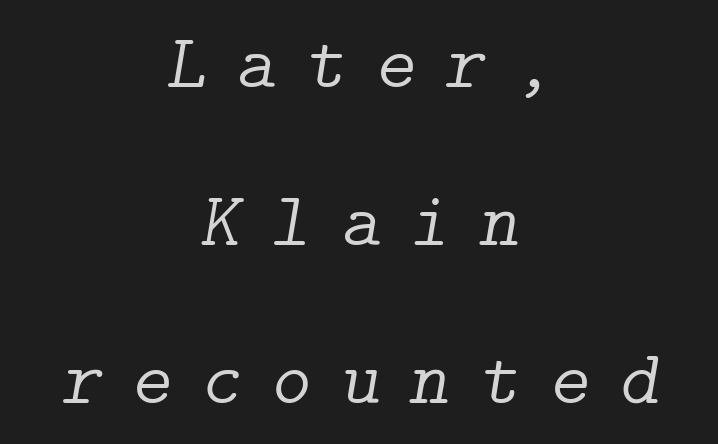
{"serif": "yes", "italic": "yes", "lean": "right", "slant_degrees": 9, "bold": "no", "weight": "light", "width": "normal", "stroke_contrast": "low", "x_height": "medium", "underline": "no", "align": "center", "line_spacing": "loose", "line_spacing_ratio": 2.05, "letter_spacing": "wide", "letter_spacing_em": 0.38, "glyph_px": 77}
